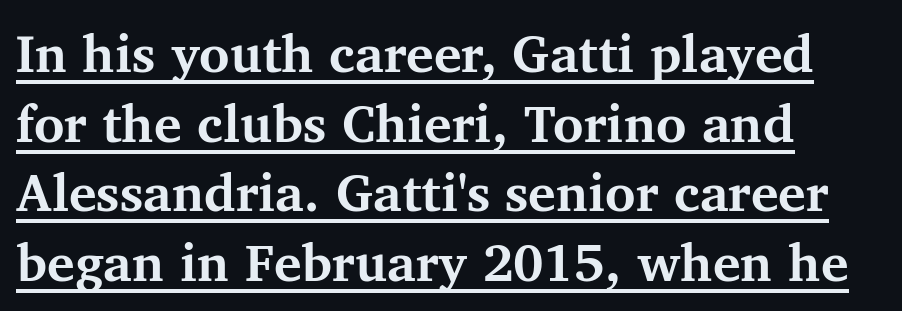
The image shows 52 px bold serif type, upright; set left-aligned, normal line spacing (1.34x), normal letter spacing, underlined; medium stroke contrast and a medium x-height.
